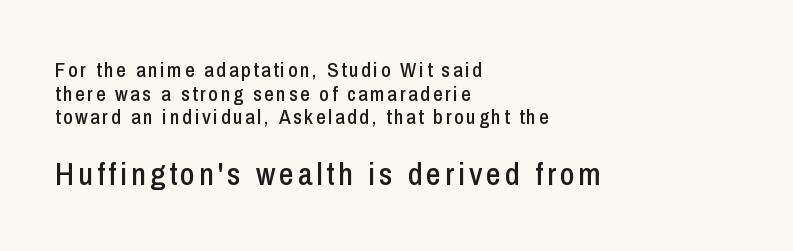
The string is rendered with underlining switched off. Look at the bottom of the vertical strokes: they stop flat, with no serifs. Compared with typical paragraphs, the rows here are closer together. The compositor pushed each line to the left boundary.
